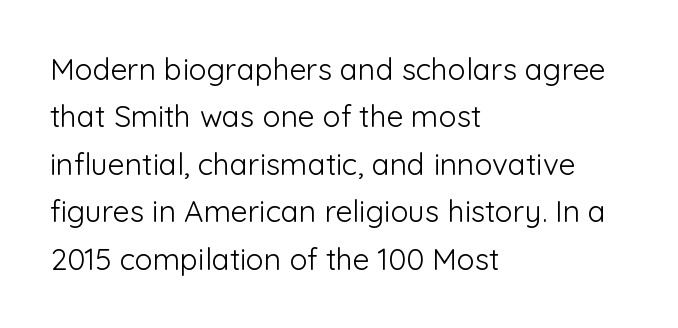
Q: Is the text bold? A: No.
Q: Is the text italic (slanted)? A: No, it is upright.
Q: Is the typeface a serif or a sans-serif typeface? A: Sans-serif.
Q: Is the text underlined? A: No.
Q: How is the paragraph aligned? A: Left-aligned.
Q: Is the spacing between letters normal or unusually wide? A: Normal.
Q: Is the spacing between lines tight, normal or loose? A: Normal.
Q: Width (condensed, normal, or wide)? A: Normal.
Q: Stroke contrast? A: Low.
Q: x-height? A: Medium.
Q: Monospaced? A: No.
